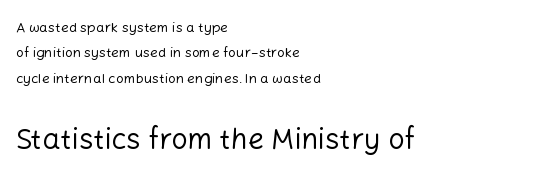
Q: Is the text bold? A: No.
Q: Is the text italic (slanted)? A: No, it is upright.
Q: Is the typeface a serif or a sans-serif typeface? A: Sans-serif.
Q: Is the text underlined? A: No.
Q: How is the paragraph aligned? A: Left-aligned.
Q: Is the spacing between letters normal or unusually wide? A: Normal.
Q: Which block of text is set in a larger size, the first (top) or the second (bottom)? A: The second (bottom) one.
Q: Width (condensed, normal, or wide)? A: Normal.
Q: Stroke contrast? A: Low.
Q: x-height? A: Medium.
Q: Monospaced? A: No.
